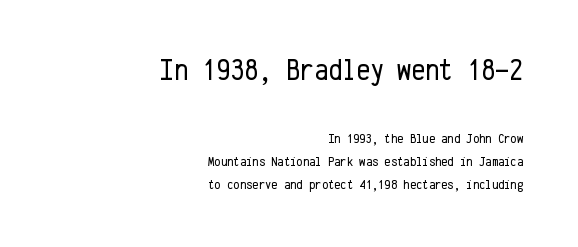
The gap between lines stays unmarked. Here the designer chose a console-style face with uniform glyph widths. Students, observe: this is what conventionally led text looks like. This reads as an unemphasized weight, regular at the heaviest. Every row of glyphs terminates at an identical x-position on the right. This layout puts the oversized block above and the modest block below.
